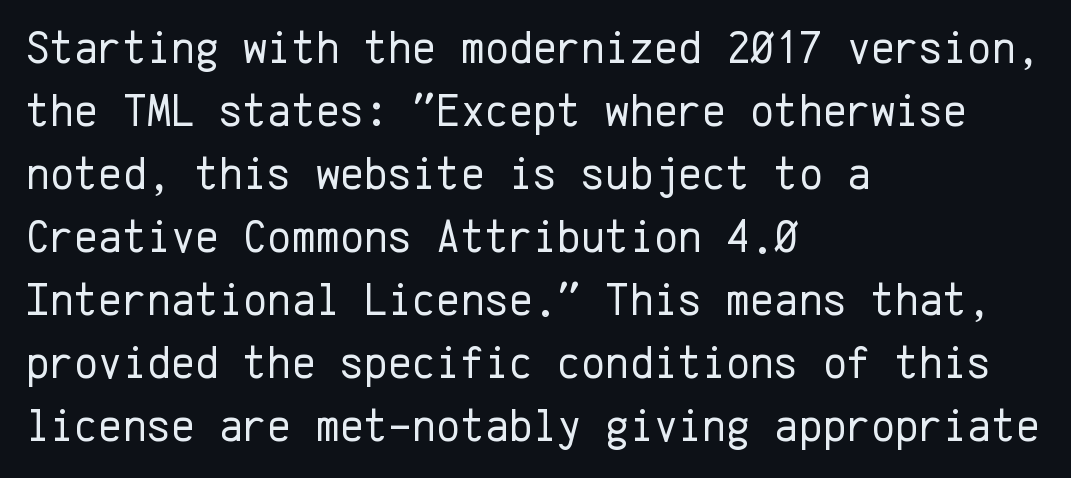
Q: Is the text bold? A: No.
Q: Is the text italic (slanted)? A: No, it is upright.
Q: Is the typeface a serif or a sans-serif typeface? A: Sans-serif.
Q: Is the text underlined? A: No.
Q: How is the paragraph aligned? A: Left-aligned.
Q: Is the spacing between letters normal or unusually wide? A: Normal.
Q: Is the spacing between lines tight, normal or loose? A: Normal.
Q: Width (condensed, normal, or wide)? A: Normal.
Q: Stroke contrast? A: Low.
Q: x-height? A: Medium.
Q: Monospaced? A: Yes.
